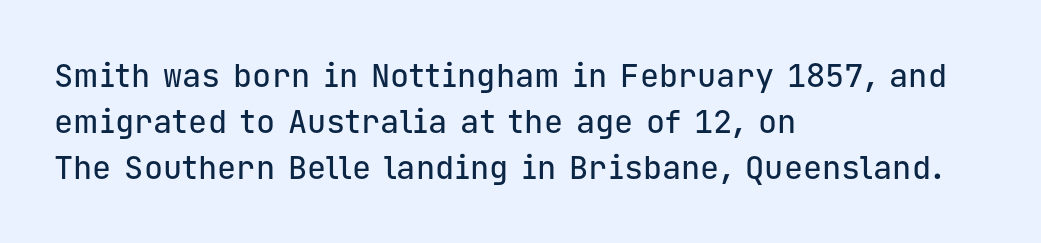
{"serif": "no", "italic": "no", "width": "normal", "stroke_contrast": "low", "x_height": "medium", "monospaced": "yes", "underline": "no", "align": "left", "line_spacing": "normal", "line_spacing_ratio": 1.43, "letter_spacing": "normal", "letter_spacing_em": 0.0, "glyph_px": 32}
